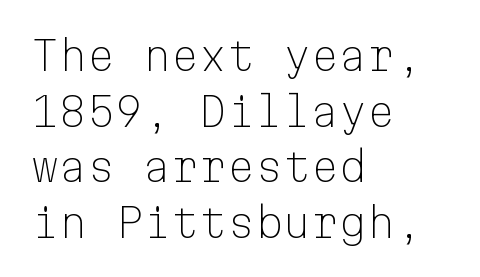
{"serif": "no", "italic": "no", "bold": "no", "weight": "light", "width": "normal", "stroke_contrast": "low", "x_height": "medium", "monospaced": "yes", "underline": "no", "align": "left", "line_spacing": "normal", "line_spacing_ratio": 1.39, "letter_spacing": "normal", "letter_spacing_em": 0.0, "glyph_px": 40}
